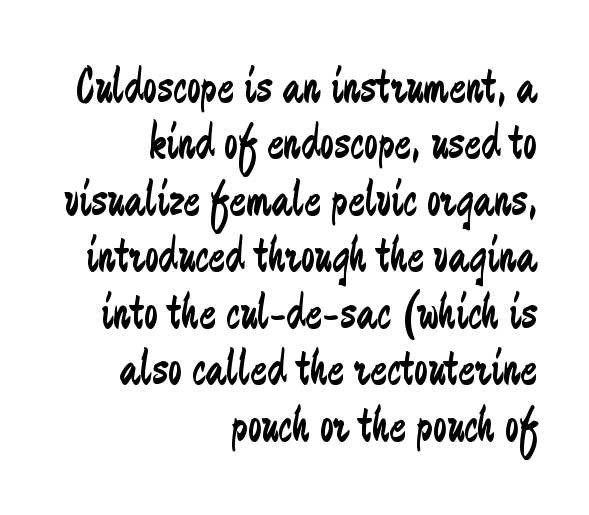
Q: Is the text bold? A: No.
Q: Is the text italic (slanted)? A: Yes.
Q: Is the typeface a serif or a sans-serif typeface? A: Sans-serif.
Q: Is the text underlined? A: No.
Q: How is the paragraph aligned? A: Right-aligned.
Q: Is the spacing between letters normal or unusually wide? A: Normal.
Q: Is the spacing between lines tight, normal or loose? A: Tight.
Q: Width (condensed, normal, or wide)? A: Condensed.
Q: Stroke contrast? A: Low.
Q: x-height? A: Small.
Q: Monospaced? A: No.
